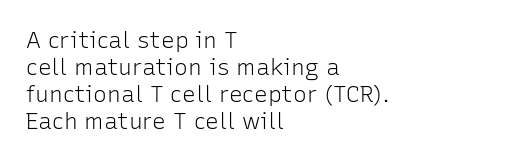
The image shows 23 px text type, upright; set left-aligned, line spacing 1.17x, normal letter spacing, not underlined.
